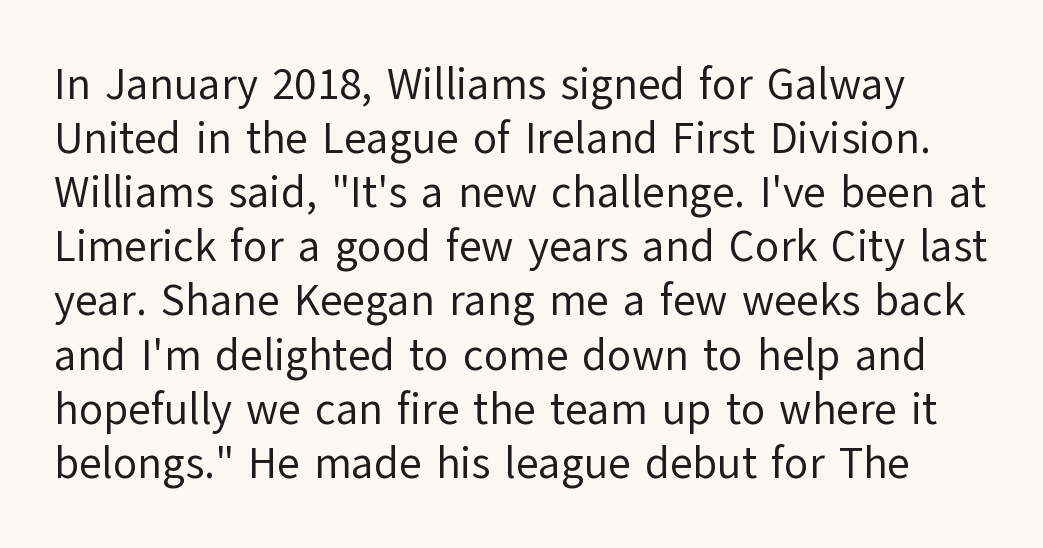
{"serif": "no", "italic": "no", "bold": "no", "weight": "regular", "width": "normal", "stroke_contrast": "low", "x_height": "medium", "monospaced": "no", "underline": "no", "line_spacing_ratio": 1.23, "letter_spacing": "normal", "letter_spacing_em": 0.0, "glyph_px": 44}
